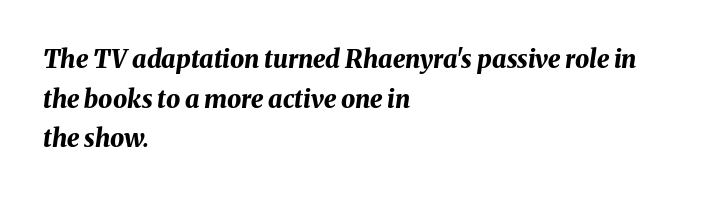
The image shows 25 px bold type, italic (leaning right); set left-aligned, normal line spacing (1.59x), normal letter spacing, not underlined.
